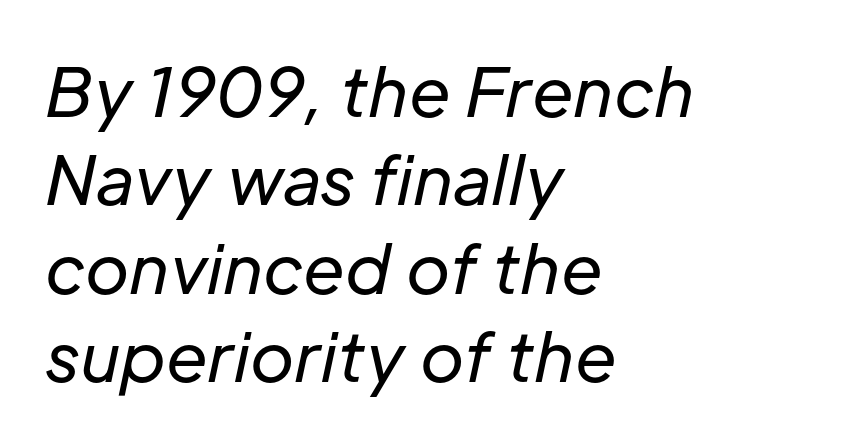
Line starts are locked; line ends wander. Regular leading. Look at the tracking — it's just the regular setting, nothing added. The face used here is proportionally spaced, like ordinary book or web type. The space directly below the letters is spotless. The text carries the slant typical of an italic or oblique font.
